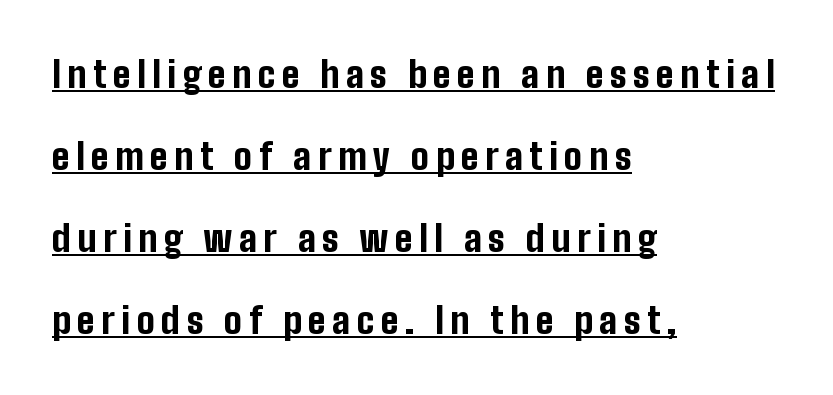
The glyphs in this specimen are sans serif. This rendering uses left alignment, leaving the right contour irregular. Bold? Absolutely — the strokes are thick and heavy. Note the varied advance widths — an 'i' is clearly narrower than an 'm'.
